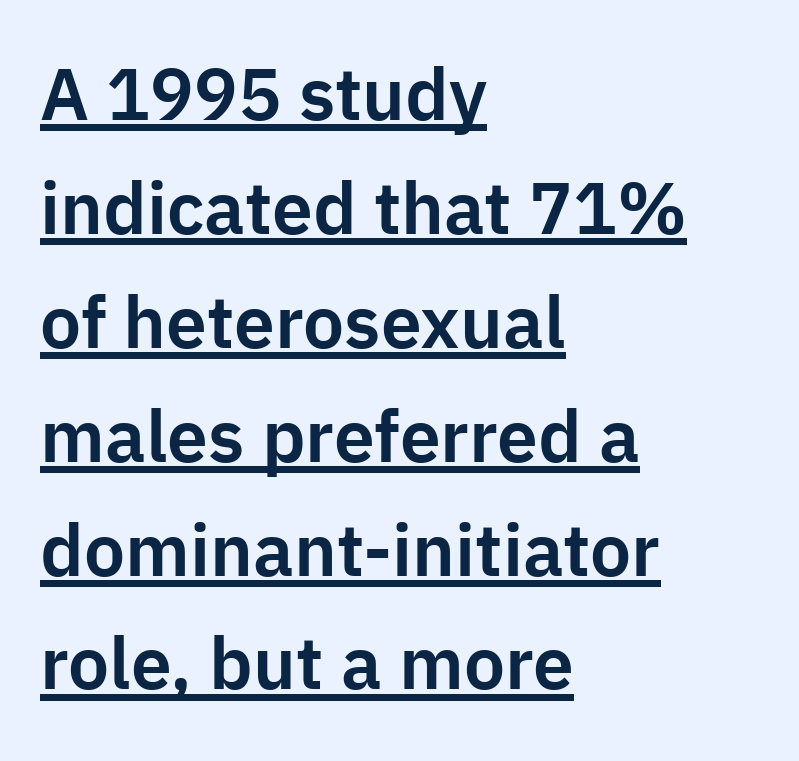
{"serif": "no", "italic": "no", "width": "normal", "stroke_contrast": "low", "x_height": "medium", "monospaced": "no", "underline": "yes", "align": "left", "line_spacing": "normal", "line_spacing_ratio": 1.56, "letter_spacing": "normal", "letter_spacing_em": 0.0, "glyph_px": 73}
